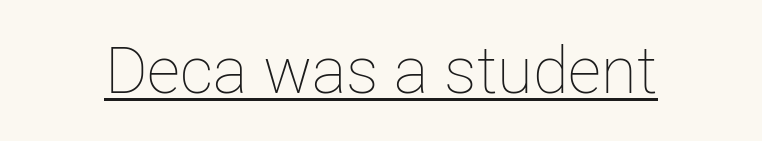
The image shows 65 px thin type, upright; set normal letter spacing, underlined; low stroke contrast and a medium x-height.
